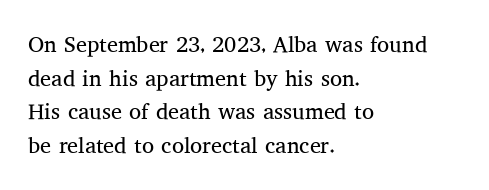
{"italic": "no", "bold": "no", "underline": "no", "align": "left", "line_spacing": "normal", "line_spacing_ratio": 1.53, "letter_spacing": "normal", "letter_spacing_em": 0.0, "glyph_px": 22}
